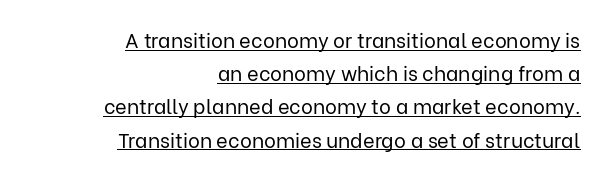
Q: Is the text bold? A: No.
Q: Is the text italic (slanted)? A: No, it is upright.
Q: Is the text underlined? A: Yes.
Q: How is the paragraph aligned? A: Right-aligned.
Q: Is the spacing between letters normal or unusually wide? A: Normal.
Q: Is the spacing between lines tight, normal or loose? A: Normal.
